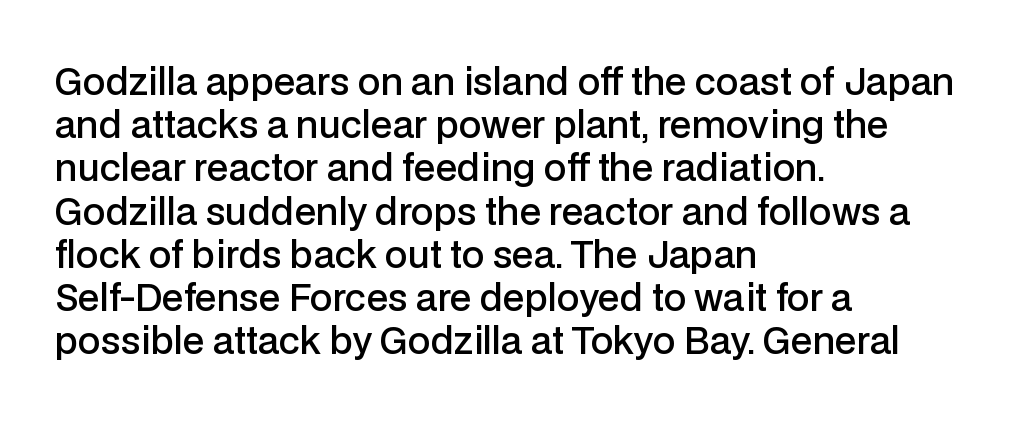
Honestly, there is no underline to notice here at all. Ordinary non-slanted type is in use. Grotesque or geometric, the face here clearly has no serifs. Typeset ragged right — the left edge is the straight one.
